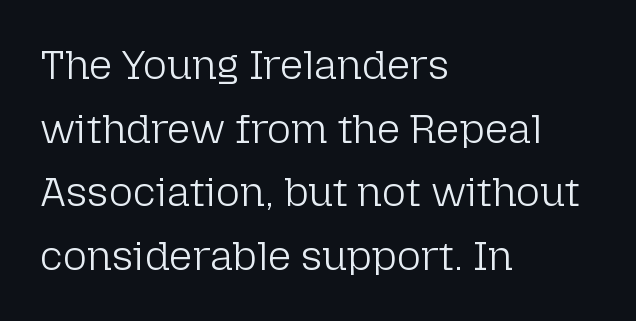
Do the characters align in a grid? No, the font is proportional. In CSS terms this would be text-align: left. Students, note that the glyphs here touch the page at normal intervals. Decoration check: the copy has no underline.
